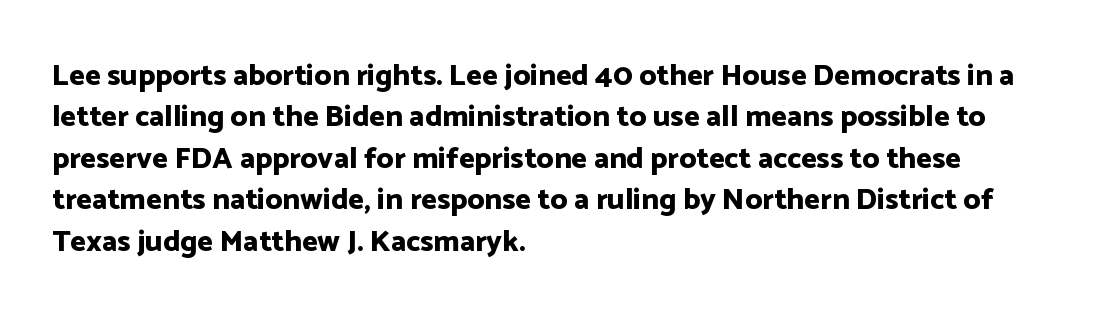
A full-strength bold gives these letters their thick strokes. Caption: standard tracking, unaltered. Every stem runs plumb, perpendicular to the baseline. The space beneath each line is pristine and unruled.
